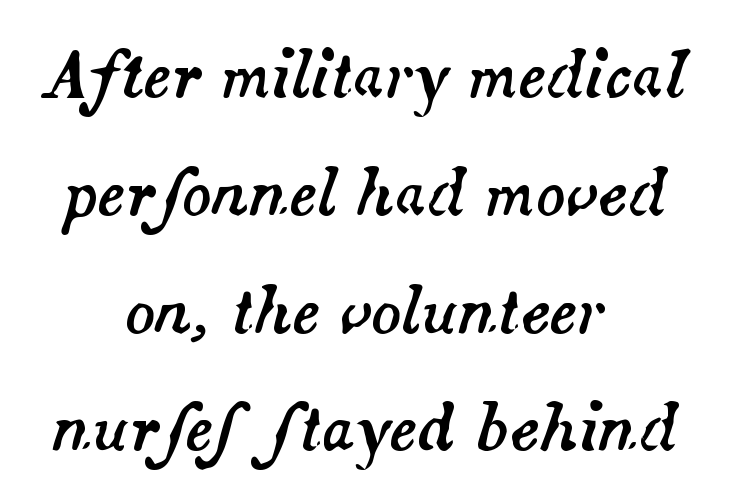
Q: Is the text italic (slanted)? A: Yes, it leans right by about 14 degrees.
Q: Is the text underlined? A: No.
Q: How is the paragraph aligned? A: Centered.
Q: Is the spacing between letters normal or unusually wide? A: Normal.
Q: Is the spacing between lines tight, normal or loose? A: Loose.
Q: Width (condensed, normal, or wide)? A: Normal.
Q: Stroke contrast? A: Medium.
Q: x-height? A: Small.
Q: Monospaced? A: No.
